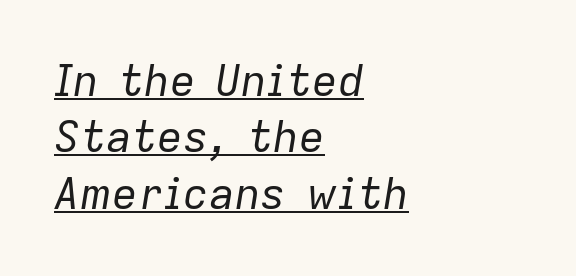
{"italic": "yes", "lean": "right", "slant_degrees": 9, "bold": "no", "weight": "regular", "width": "normal", "stroke_contrast": "low", "x_height": "medium", "monospaced": "no", "underline": "yes", "align": "left", "line_spacing": "normal", "line_spacing_ratio": 1.31, "letter_spacing": "normal", "letter_spacing_em": 0.0, "glyph_px": 43}
